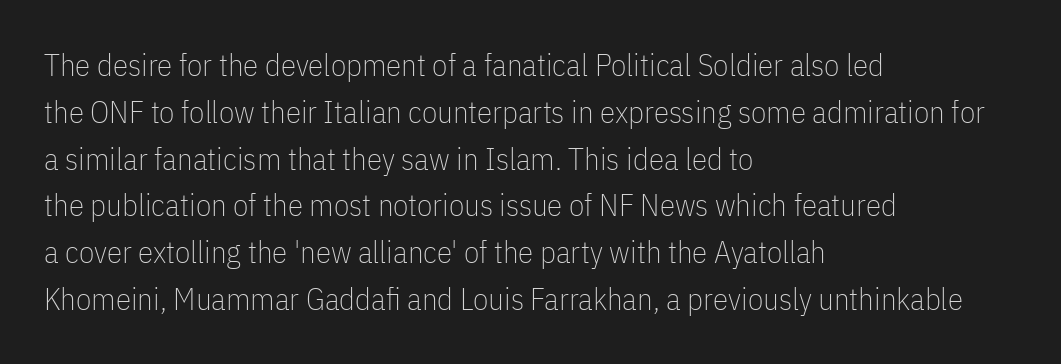
The image shows 31 px thin, condensed sans-serif type, upright; set left-aligned, normal line spacing (1.51x), normal letter spacing, not underlined; low stroke contrast and a medium x-height.
